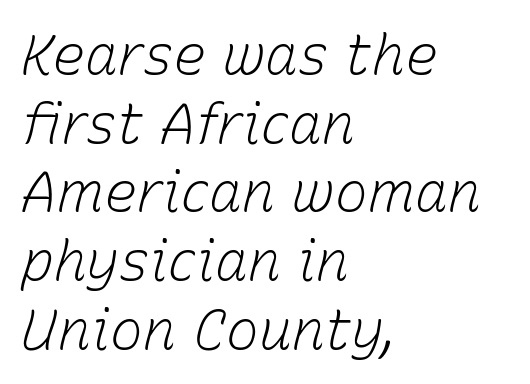
{"italic": "yes", "lean": "right", "slant_degrees": 15, "bold": "no", "weight": "light", "width": "normal", "stroke_contrast": "low", "x_height": "medium", "monospaced": "no", "underline": "no", "align": "left", "line_spacing": "normal", "line_spacing_ratio": 1.25, "letter_spacing": "normal", "letter_spacing_em": 0.0, "glyph_px": 55}
